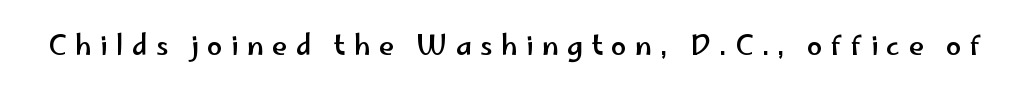
The image shows 27 px text type, upright; set unusually wide letter spacing (+0.31 em), not underlined.
